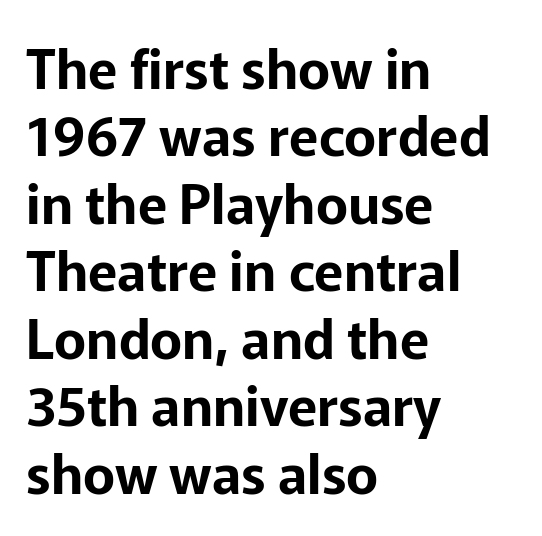
The image shows 54 px sans-serif type, upright; set left-aligned, normal line spacing (1.25x), normal letter spacing, not underlined; low stroke contrast and a medium x-height.
